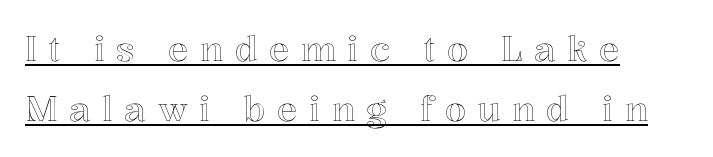
Note the varied advance widths — an 'i' is clearly narrower than an 'm'. A classic flush-left, rag-right setting is used for this passage. The gaps between neighbouring characters are conspicuously large. Nope, not italic — everything's standing straight. A baseline rule has been typeset under these characters.
